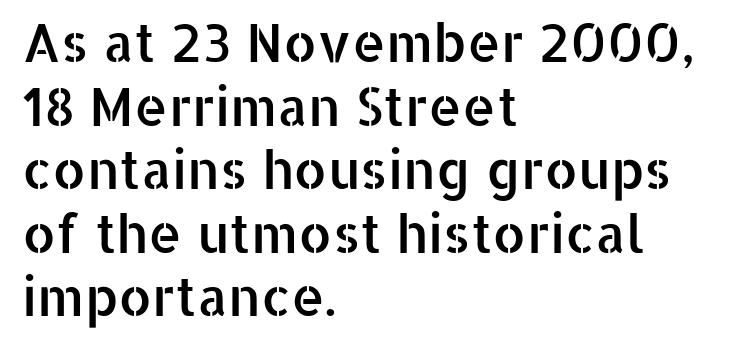
Q: Is the text italic (slanted)? A: No, it is upright.
Q: Is the typeface a serif or a sans-serif typeface? A: Sans-serif.
Q: Is the text underlined? A: No.
Q: How is the paragraph aligned? A: Left-aligned.
Q: Is the spacing between letters normal or unusually wide? A: Normal.
Q: Width (condensed, normal, or wide)? A: Normal.
Q: Stroke contrast? A: Low.
Q: x-height? A: Medium.
Q: Monospaced? A: No.
